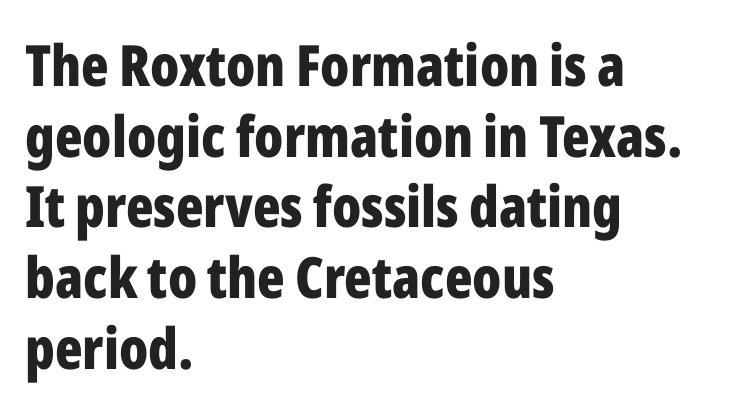
The image shows 57 px bold, condensed sans-serif type, upright; set left-aligned, line spacing 1.24x, normal letter spacing, not underlined; low stroke contrast and a medium x-height.
